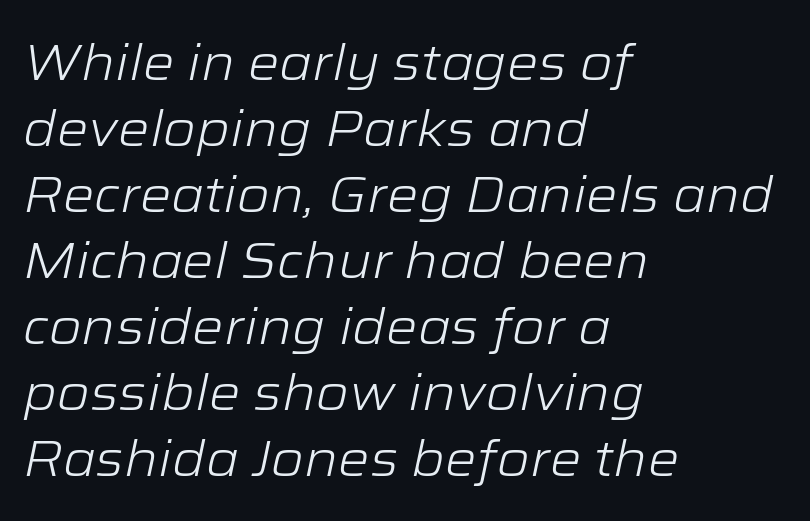
The weight tops out at a normal text grade. Honestly, the row spacing looks completely unremarkable. Note the varied advance widths — an 'i' is clearly narrower than an 'm'. The rendering anchors every line to the left-hand side. Quick note: underline off. A typesetter would call this zero additional tracking.
